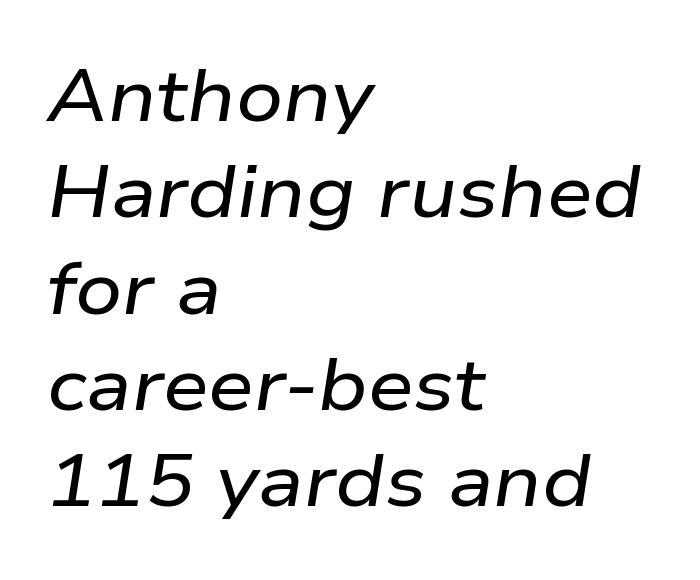
{"italic": "yes", "lean": "right", "slant_degrees": 9, "width": "wide", "stroke_contrast": "low", "x_height": "medium", "monospaced": "no", "underline": "no", "align": "left", "line_spacing": "normal", "line_spacing_ratio": 1.32, "letter_spacing": "normal", "letter_spacing_em": 0.0, "glyph_px": 73}
